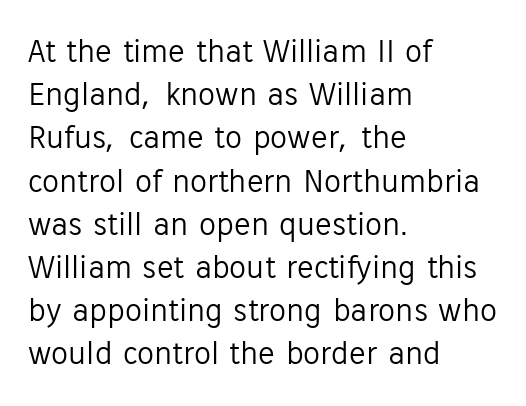
The image shows 34 px light sans-serif type, upright; set left-aligned, normal line spacing (1.27x), normal letter spacing, not underlined; low stroke contrast and a medium x-height.
